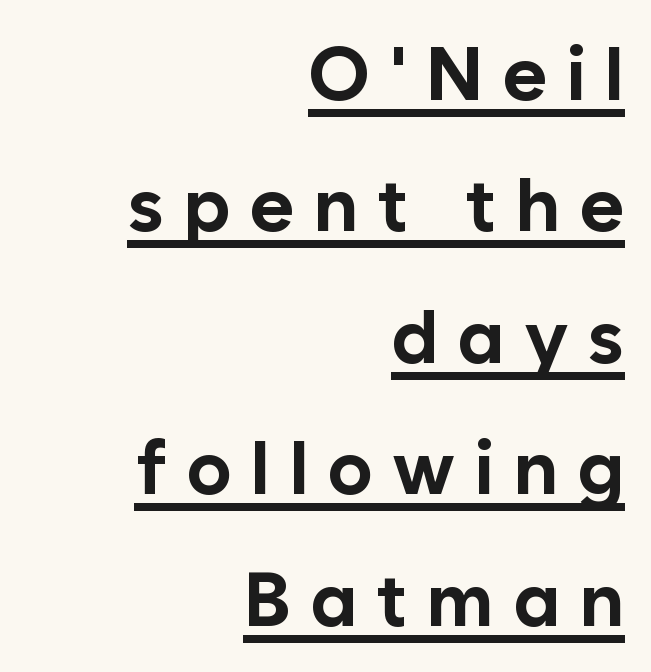
The image shows 76 px bold sans-serif type, upright; set right-aligned, line spacing 1.73x, unusually wide letter spacing (+0.25 em), underlined; low stroke contrast and a medium x-height.
